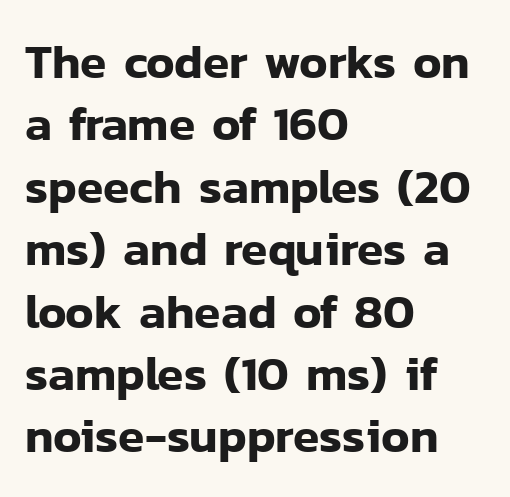
Q: Is the text italic (slanted)? A: No, it is upright.
Q: Is the typeface a serif or a sans-serif typeface? A: Sans-serif.
Q: Is the text underlined? A: No.
Q: How is the paragraph aligned? A: Left-aligned.
Q: Is the spacing between letters normal or unusually wide? A: Normal.
Q: Is the spacing between lines tight, normal or loose? A: Normal.
Q: Width (condensed, normal, or wide)? A: Normal.
Q: Stroke contrast? A: Low.
Q: x-height? A: Medium.
Q: Monospaced? A: No.
